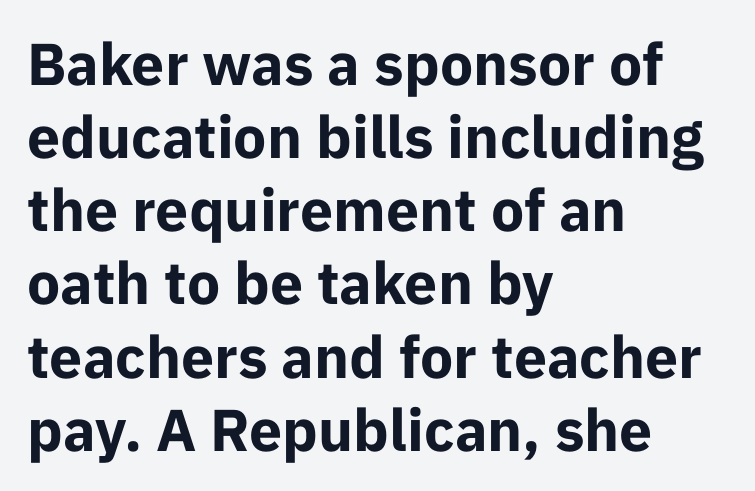
Q: Is the text bold? A: Yes.
Q: Is the text italic (slanted)? A: No, it is upright.
Q: Is the typeface a serif or a sans-serif typeface? A: Sans-serif.
Q: Is the text underlined? A: No.
Q: How is the paragraph aligned? A: Left-aligned.
Q: Is the spacing between letters normal or unusually wide? A: Normal.
Q: Width (condensed, normal, or wide)? A: Normal.
Q: Stroke contrast? A: Low.
Q: x-height? A: Medium.
Q: Monospaced? A: No.
